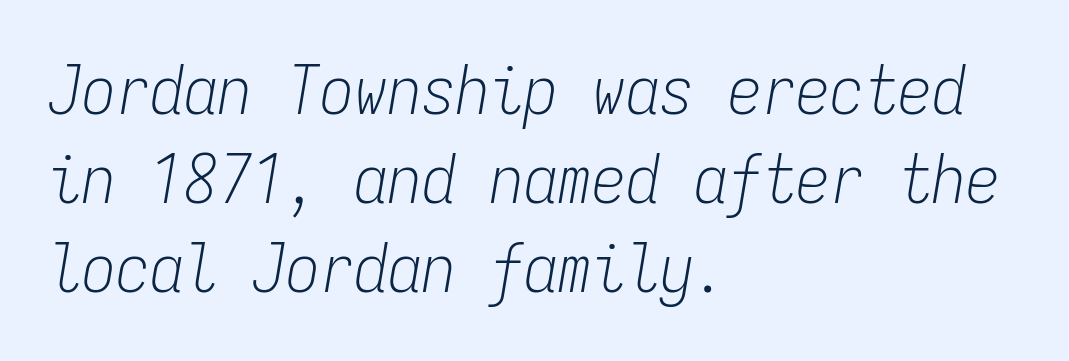
Spacing verdict: monospaced, one width for all characters. The weight would be labelled regular, book, light, or lighter still. Beneath every word, the page is bare. The letterforms sit shoulder to shoulder at normal distance. Vertically, the passage feels balanced, rows spaced as you'd expect.
